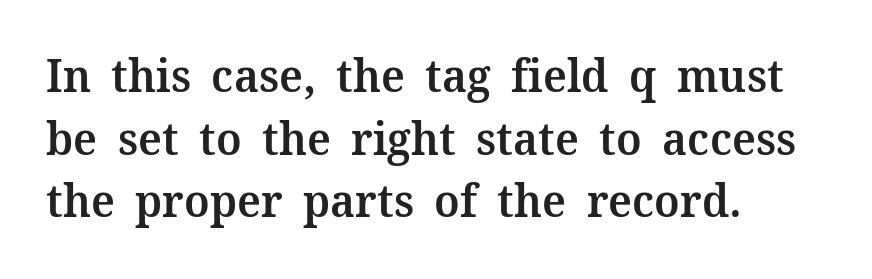
{"serif": "yes", "italic": "no", "bold": "semi", "weight": "semibold", "width": "normal", "stroke_contrast": "medium", "x_height": "medium", "monospaced": "no", "underline": "no", "align": "left", "line_spacing": "normal", "line_spacing_ratio": 1.36, "letter_spacing": "normal", "letter_spacing_em": 0.0, "glyph_px": 46}
